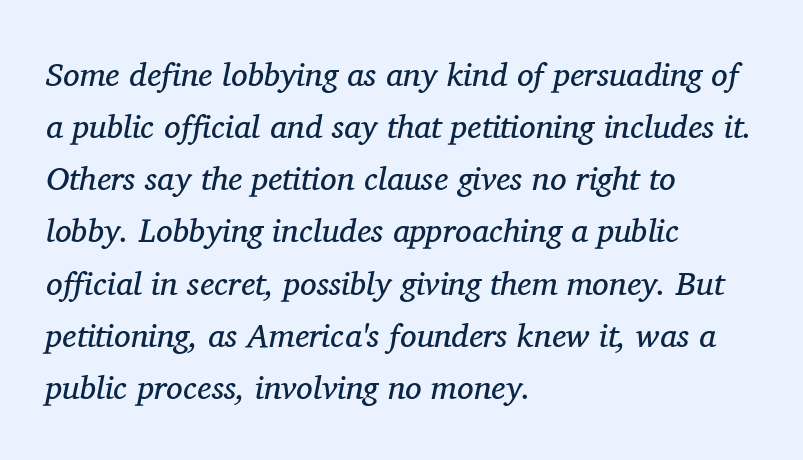
{"serif": "yes", "italic": "yes", "lean": "right", "slant_degrees": 11, "bold": "no", "weight": "regular", "width": "normal", "stroke_contrast": "medium", "x_height": "medium", "monospaced": "no", "underline": "no", "align": "left", "line_spacing": "normal", "line_spacing_ratio": 1.58, "letter_spacing": "normal", "letter_spacing_em": 0.0, "glyph_px": 33}
